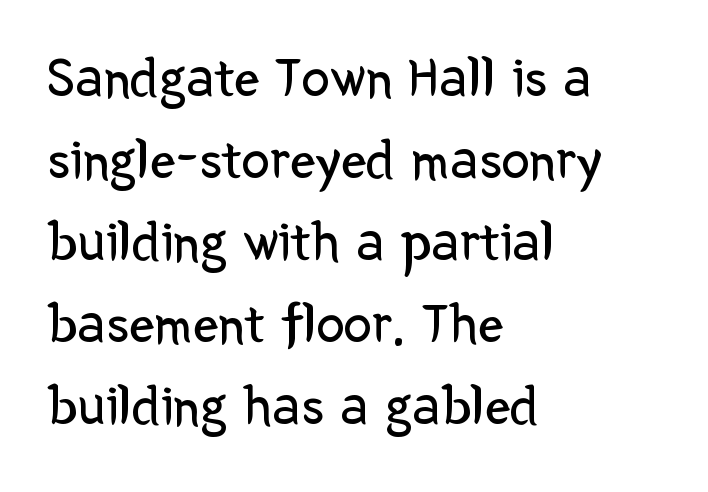
The image shows 57 px regular-weight sans-serif type, upright; set left-aligned, normal line spacing (1.44x), normal letter spacing, not underlined; low stroke contrast and a medium x-height.
